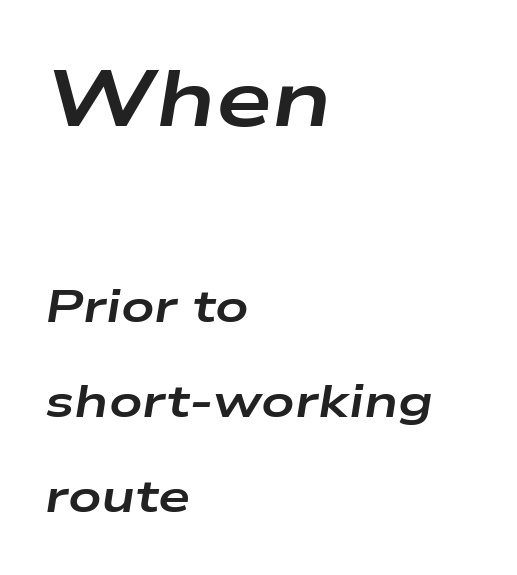
{"italic": "yes", "lean": "right", "slant_degrees": 9, "bold": "yes", "weight": "bold", "width": "wide", "stroke_contrast": "low", "x_height": "medium", "monospaced": "no", "underline": "no", "align": "left", "line_spacing": "loose", "line_spacing_ratio": 2.07, "letter_spacing": "normal", "letter_spacing_em": 0.0, "larger_block": "first", "size_ratio": 1.74, "glyph_px": 80}
